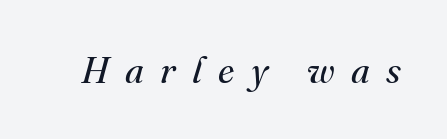
{"serif": "yes", "italic": "yes", "lean": "right", "slant_degrees": 16, "bold": "no", "weight": "regular", "width": "normal", "stroke_contrast": "medium", "x_height": "small", "monospaced": "no", "underline": "no", "letter_spacing": "wide", "letter_spacing_em": 0.44, "glyph_px": 37}
